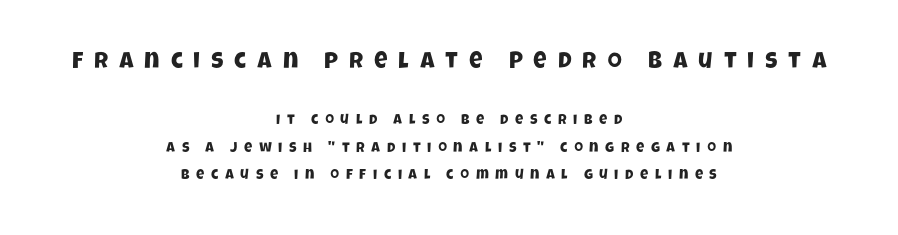
The image shows 23 px text type; set centered, loose line spacing (1.95x), unusually wide letter spacing (+0.48 em), not underlined; the first (top) block is 1.64x larger.
